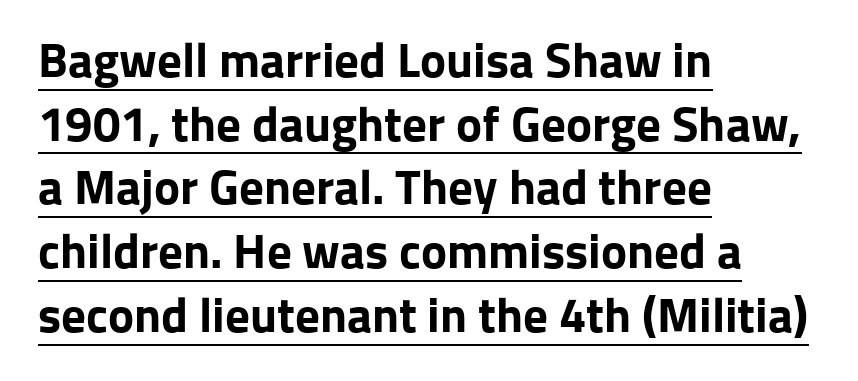
Tracking value appears to be zero — textbook default spacing. Heavy-handed strokes throughout: this text is bold. These lines are set flush left with a ragged right edge. Here the designer chose a conventional face with non-uniform glyph widths. The specimen reads as upright at a glance. Rows of type keep a routine distance in the vertical direction.
